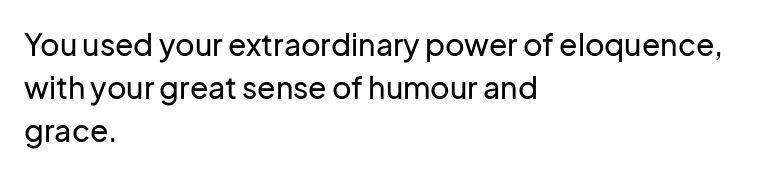
The image shows 30 px sans-serif type, upright; set left-aligned, normal line spacing (1.43x), normal letter spacing, not underlined; low stroke contrast and a medium x-height.
